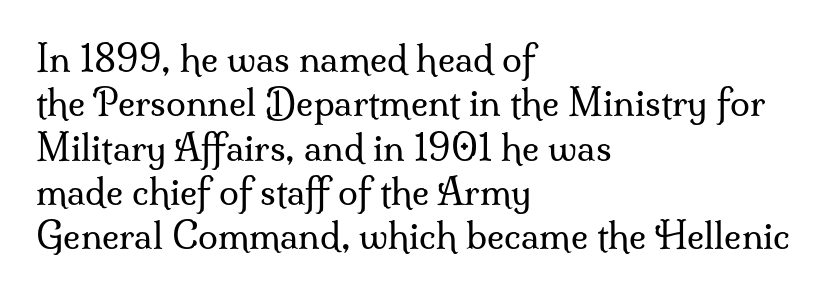
{"serif": "yes", "italic": "no", "bold": "no", "weight": "regular", "width": "normal", "stroke_contrast": "medium", "x_height": "small", "monospaced": "no", "underline": "no", "align": "left", "line_spacing_ratio": 1.23, "letter_spacing": "normal", "letter_spacing_em": 0.0, "glyph_px": 36}
